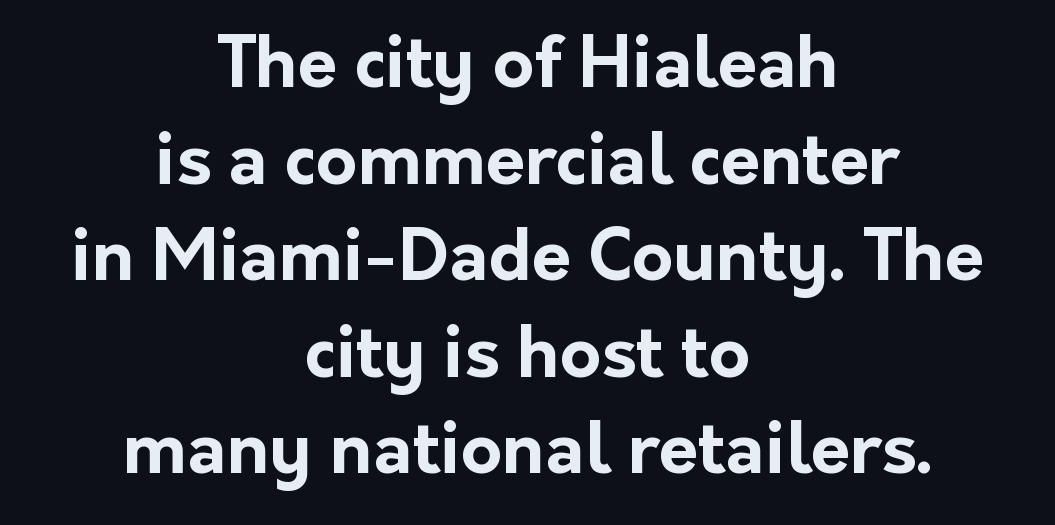
{"serif": "no", "italic": "no", "bold": "yes", "weight": "bold", "width": "normal", "stroke_contrast": "low", "x_height": "medium", "monospaced": "no", "underline": "no", "align": "center", "line_spacing": "normal", "line_spacing_ratio": 1.36, "letter_spacing": "normal", "letter_spacing_em": 0.0, "glyph_px": 71}
